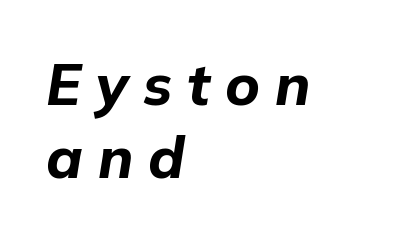
This rendering uses left alignment, leaving the right contour irregular. A typesetter would call this leading conventional body-copy spacing. Varying glyph widths throughout — classic text-font behaviour. Slant detected: the letters are inclined. The passage shown has open, widely tracked lettering throughout. Does the weight exceed regular? Yes, all the way to bold.
